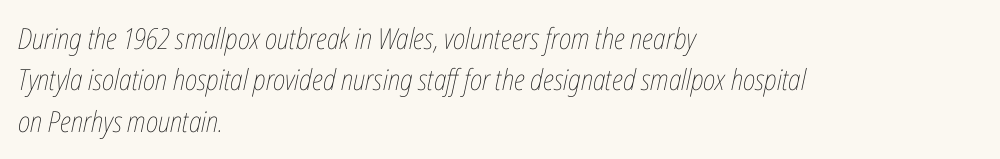
Varying glyph widths throughout — classic text-font behaviour. The font is comparable to plain body text, perhaps lighter. Type without underlining. What's the leading like? Ordinary, nothing unusual. Slanted lettering throughout. The ragged edge is on the right, which tells us the setting is flush left.
